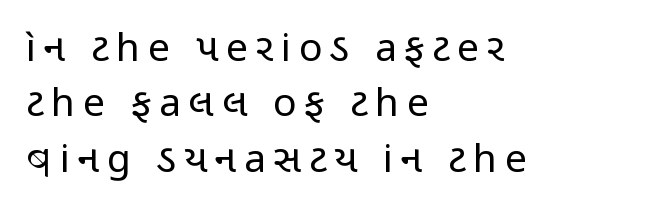
Q: Is the text bold? A: No.
Q: Is the text italic (slanted)? A: No, it is upright.
Q: Is the typeface a serif or a sans-serif typeface? A: Sans-serif.
Q: Is the text underlined? A: No.
Q: How is the paragraph aligned? A: Left-aligned.
Q: Is the spacing between letters normal or unusually wide? A: Unusually wide.
Q: Is the spacing between lines tight, normal or loose? A: Normal.
Q: Width (condensed, normal, or wide)? A: Condensed.
Q: Stroke contrast? A: Low.
Q: x-height? A: Medium.
Q: Monospaced? A: No.
